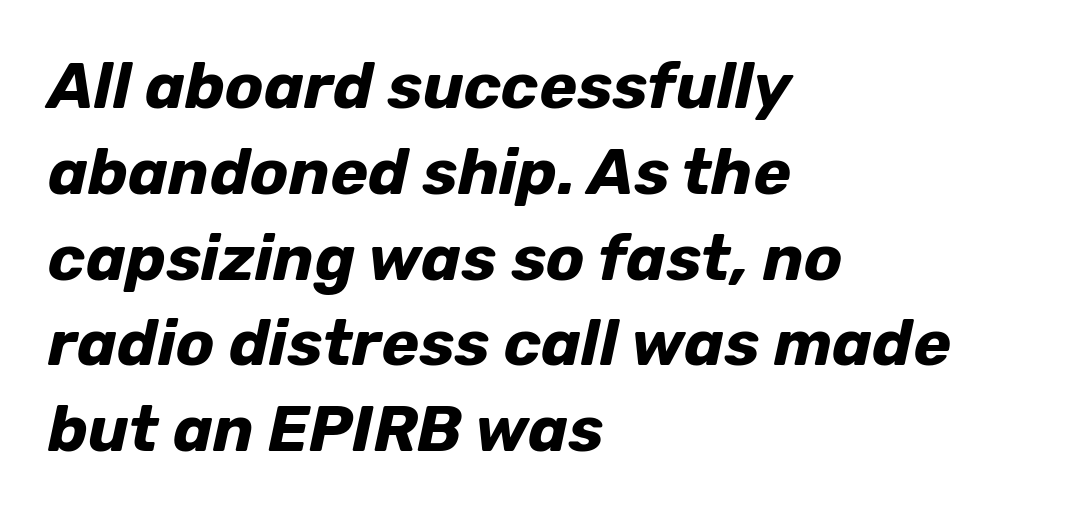
You can tell it's italic because the verticals aren't actually vertical. Note the varied advance widths — an 'i' is clearly narrower than an 'm'. The compositor pushed each line to the left boundary. The passage shown is not underscored anywhere. The letters sit at their default tracking, neither squeezed nor spread. Regarding leading, the lines here are spaced in the standard way.
